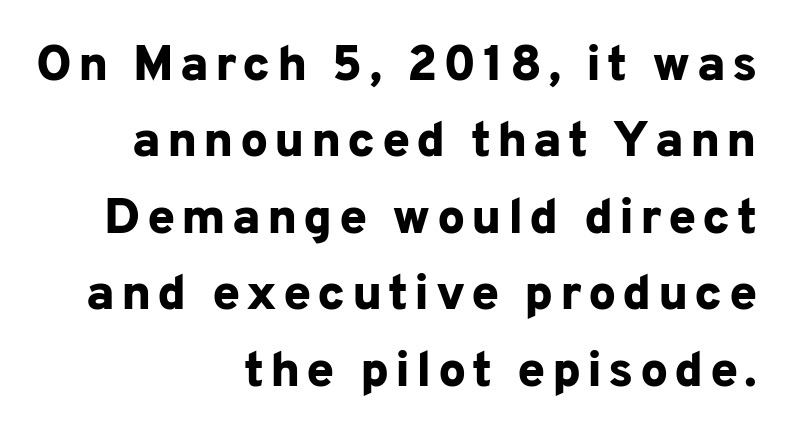
The image shows 50 px bold sans-serif type, upright; set right-aligned, normal line spacing (1.53x), not underlined; low stroke contrast and a medium x-height.
